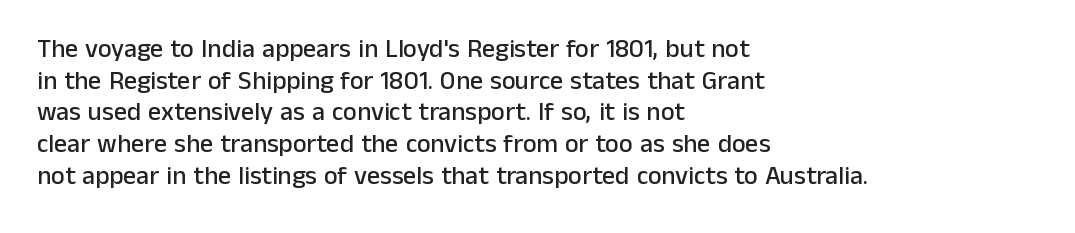
The image shows 26 px text type, upright; set left-aligned, line spacing 1.22x, normal letter spacing, not underlined.
